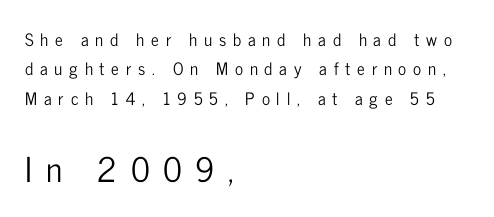
A clean baseline with only descenders dipping below it. You can tell from the bare stems that sans-serif type was used. Scale increases going downward across the two blocks. Caption: expanded tracking, letters set apart.
